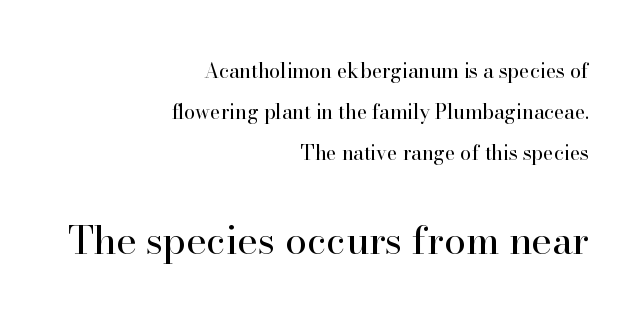
Q: Is the text bold? A: No.
Q: Is the text italic (slanted)? A: No, it is upright.
Q: Is the typeface a serif or a sans-serif typeface? A: Serif.
Q: Is the text underlined? A: No.
Q: How is the paragraph aligned? A: Right-aligned.
Q: Is the spacing between letters normal or unusually wide? A: Normal.
Q: Is the spacing between lines tight, normal or loose? A: Loose.
Q: Which block of text is set in a larger size, the first (top) or the second (bottom)? A: The second (bottom) one.
Q: Width (condensed, normal, or wide)? A: Normal.
Q: Stroke contrast? A: High.
Q: x-height? A: Small.
Q: Monospaced? A: No.
